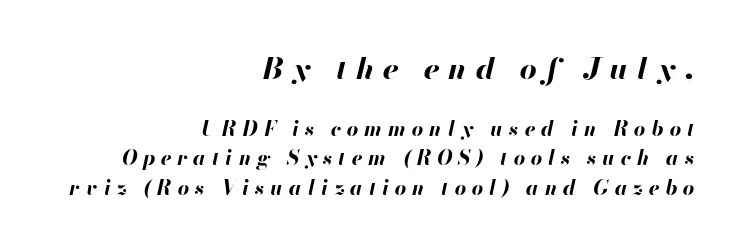
The image shows 30 px bold type, italic (leaning right); set right-aligned, normal line spacing (1.47x), unusually wide letter spacing (+0.29 em), not underlined; the first (top) block is 1.5x larger; high stroke contrast and a small x-height.
